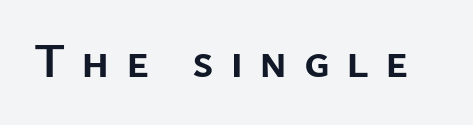
Bold? Absolutely — the strokes are thick and heavy. The rendering shows plain stroke endings on the letterforms — a sans-serif design. Glance below the letters and you will spot only blank space. The tracking jumps out immediately: characters are airy and widely separated. This sample has the flowing, uneven cadence of proportional lettering. Style check: upright.
